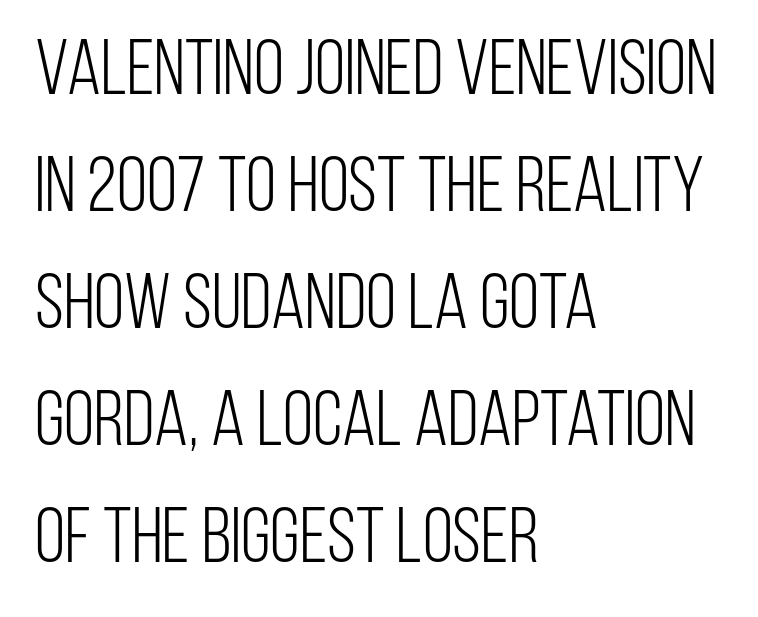
{"serif": "no", "italic": "no", "bold": "no", "weight": "light", "width": "condensed", "stroke_contrast": "low", "x_height": "large", "monospaced": "no", "underline": "no", "align": "left", "line_spacing": "normal", "line_spacing_ratio": 1.5, "letter_spacing": "normal", "letter_spacing_em": 0.0, "glyph_px": 78}
